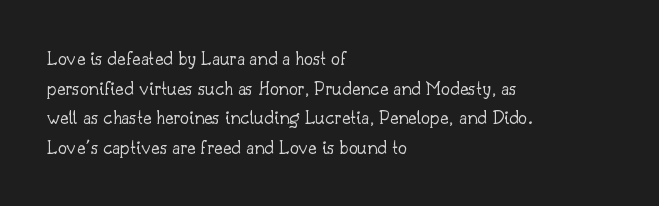
{"italic": "no", "bold": "no", "underline": "no", "align": "left", "line_spacing": "normal", "line_spacing_ratio": 1.48, "letter_spacing": "normal", "letter_spacing_em": 0.0, "glyph_px": 20}
